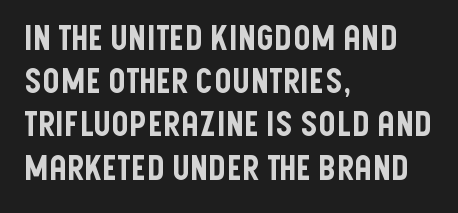
Q: Is the text italic (slanted)? A: No, it is upright.
Q: Is the typeface a serif or a sans-serif typeface? A: Sans-serif.
Q: Is the text underlined? A: No.
Q: How is the paragraph aligned? A: Left-aligned.
Q: Is the spacing between letters normal or unusually wide? A: Normal.
Q: Is the spacing between lines tight, normal or loose? A: Normal.
Q: Width (condensed, normal, or wide)? A: Condensed.
Q: Stroke contrast? A: Low.
Q: x-height? A: Large.
Q: Monospaced? A: No.
